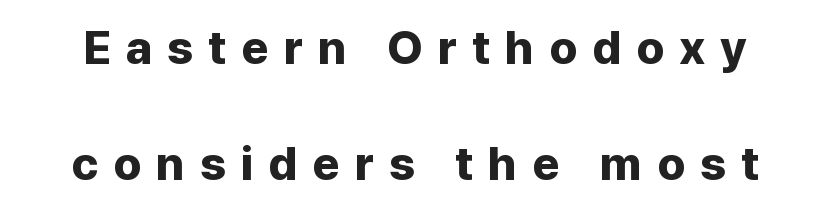
{"serif": "no", "italic": "no", "bold": "yes", "weight": "bold", "width": "normal", "stroke_contrast": "low", "x_height": "medium", "monospaced": "no", "underline": "no", "line_spacing": "loose", "line_spacing_ratio": 2.46, "letter_spacing": "wide", "letter_spacing_em": 0.32, "glyph_px": 47}
